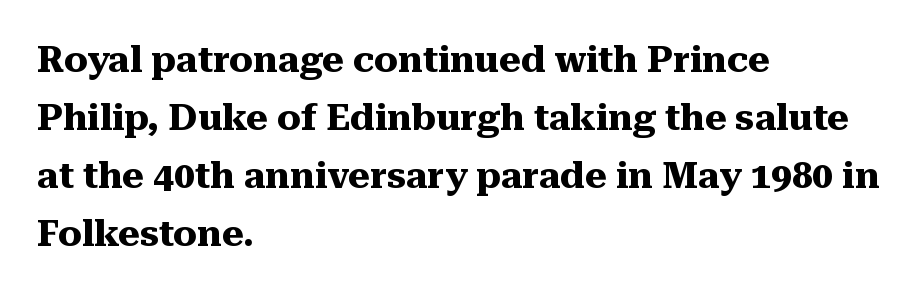
Q: Is the text bold? A: Yes.
Q: Is the text italic (slanted)? A: No, it is upright.
Q: Is the typeface a serif or a sans-serif typeface? A: Serif.
Q: Is the text underlined? A: No.
Q: How is the paragraph aligned? A: Left-aligned.
Q: Is the spacing between letters normal or unusually wide? A: Normal.
Q: Is the spacing between lines tight, normal or loose? A: Normal.
Q: Width (condensed, normal, or wide)? A: Normal.
Q: Stroke contrast? A: Medium.
Q: x-height? A: Medium.
Q: Monospaced? A: No.
